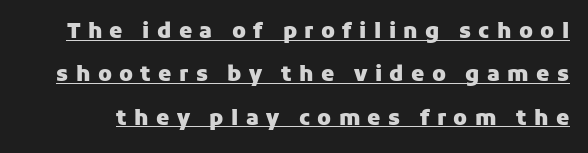
{"italic": "no", "bold": "yes", "underline": "yes", "line_spacing": "loose", "line_spacing_ratio": 2.06, "letter_spacing": "wide", "letter_spacing_em": 0.35, "glyph_px": 21}
